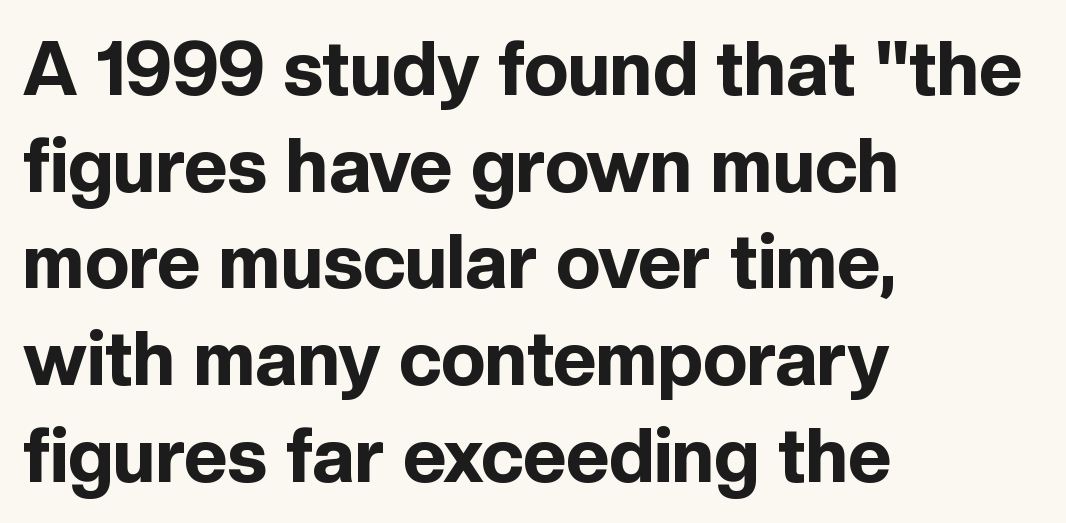
Look at the bottom of the vertical strokes: they stop flat, with no serifs. These lines carry a lot of weight — the face is fully bold. Descenders are the only things crossing below the line. Do the characters align in a grid? No, the font is proportional. The line-height multiplier appears to be the usual default. One-word summary of the alignment: left.
